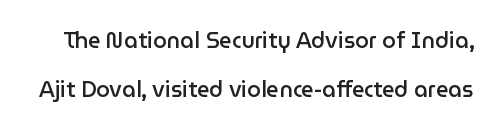
Interline gaps are noticeably wide in this sample. The font's upright variant was chosen for this text. Students, note that the glyphs here touch the page at normal intervals. The characters look somewhat weighty, a semibold short of true bold.
